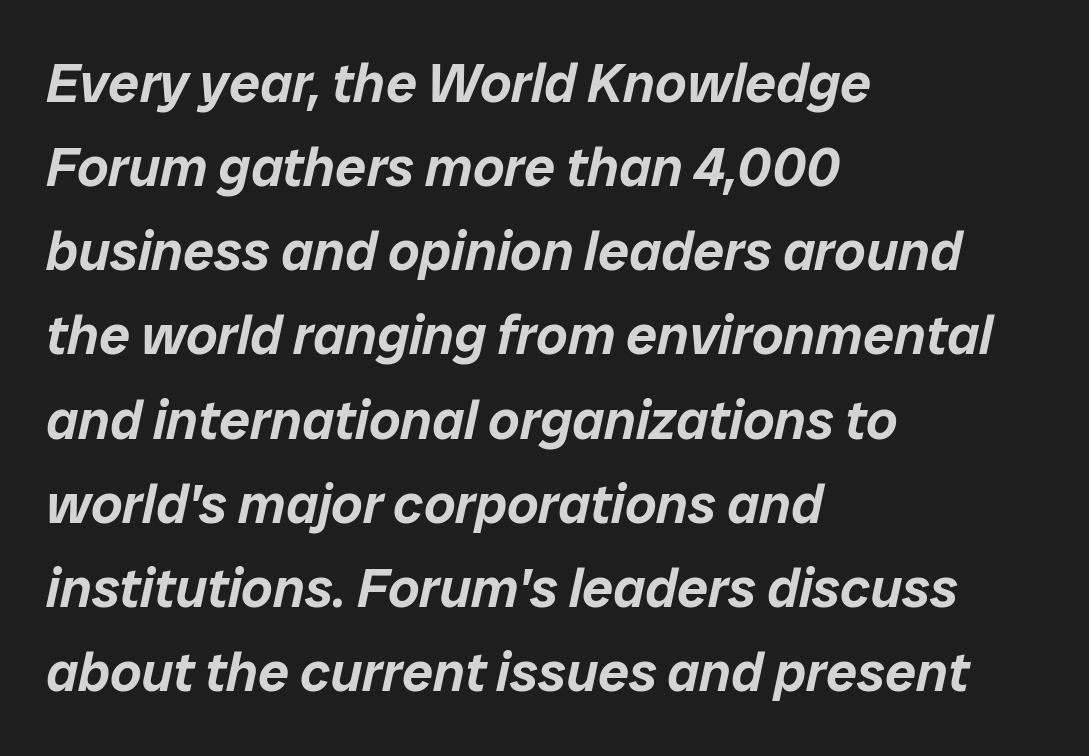
The image shows 55 px text type, italic (leaning right); set left-aligned, normal line spacing (1.53x), normal letter spacing, not underlined; low stroke contrast and a medium x-height.
